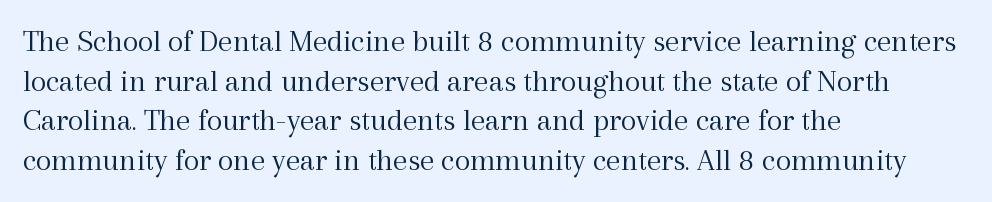
The image shows 32 px light serif type, upright; set left-aligned, line spacing 1.24x, normal letter spacing, not underlined; a medium x-height.
